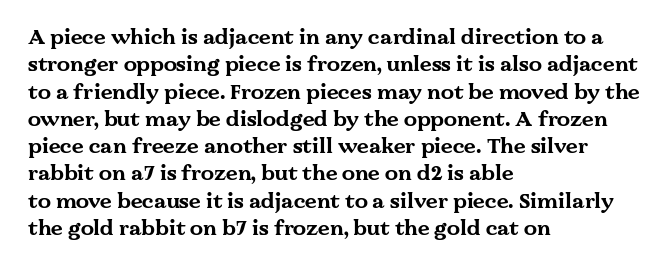
The rendering anchors every line to the left-hand side. This is the regular roman posture of the typeface. A normal amount of white space separates one row of letters from the next. The face used here is rendered with its standard letterfit. A clean baseline with only descenders dipping below it. The sample has been set heavy, in full bold.
